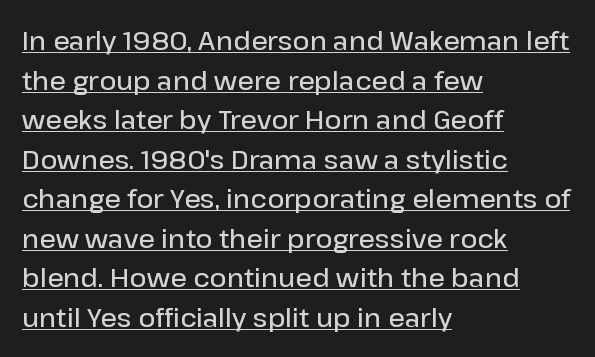
Leftover space on each line is placed entirely after the last word. Default kerning and tracking; the words read as compact shapes. Underlining? Definitely there. In terms of posture, this sample is upright. Each new line begins a customary step beneath the previous one.
